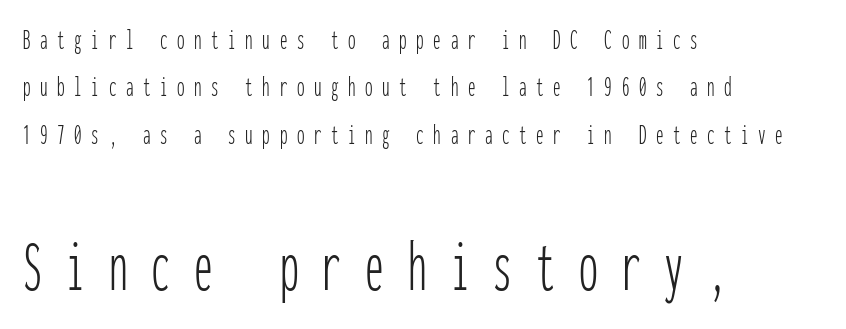
Q: Is the text bold? A: No.
Q: Is the text italic (slanted)? A: No, it is upright.
Q: Is the typeface a serif or a sans-serif typeface? A: Sans-serif.
Q: Is the text underlined? A: No.
Q: How is the paragraph aligned? A: Left-aligned.
Q: Is the spacing between letters normal or unusually wide? A: Unusually wide.
Q: Is the spacing between lines tight, normal or loose? A: Normal.
Q: Which block of text is set in a larger size, the first (top) or the second (bottom)? A: The second (bottom) one.
Q: Width (condensed, normal, or wide)? A: Condensed.
Q: Stroke contrast? A: Low.
Q: x-height? A: Medium.
Q: Monospaced? A: Yes.
